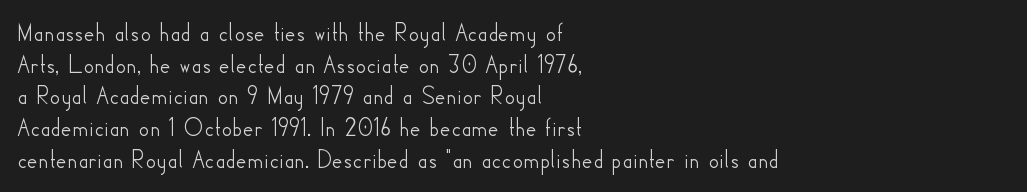
The lettering stays uniformly vertical, giving the passage a roman look. The baseline area is clear. The setting favours the left margin, as ordinary paragraphs usually do. These lines keep a tight, regular rhythm from letter to letter.
